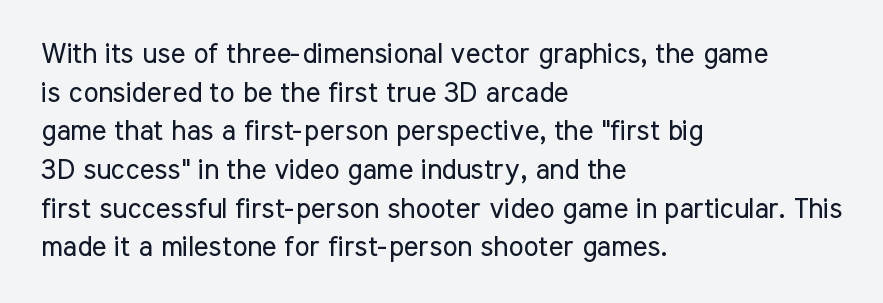
The image shows 28 px regular-weight, condensed sans-serif type, upright; set left-aligned, normal line spacing (1.38x), normal letter spacing, not underlined; low stroke contrast and a medium x-height.
